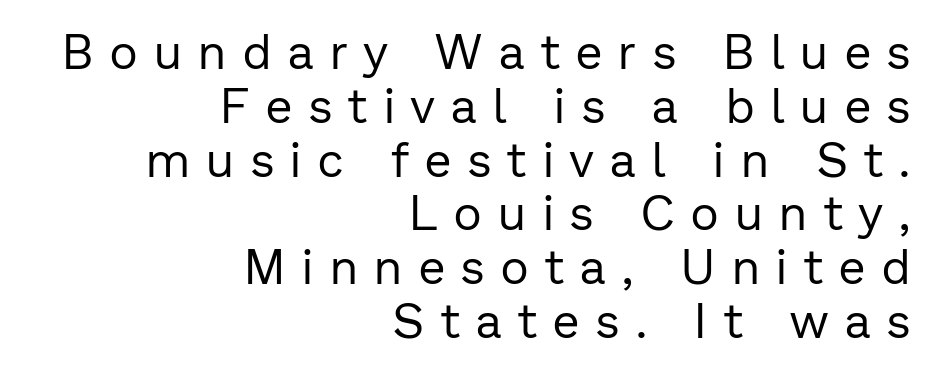
The lines are packed closely together with very little leading. Look at the bottom of the vertical strokes: they stop flat, with no serifs. The letters advance in unequal steps, a hallmark of proportional type. This sample uses an upright cut, with every glyph sitting square on the baseline. The cut favours lightness, reaching ordinary text weight at its darkest.
